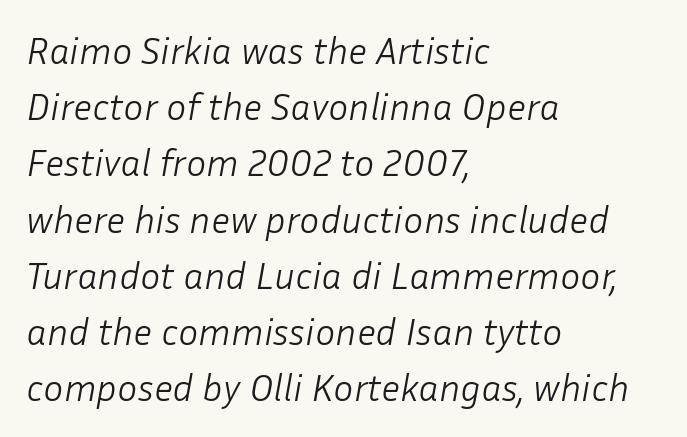
Whoever set this chose a conventional vertical rhythm. Default kerning and tracking; the words read as compact shapes. No extra ink here — the face is not bold. An italicized treatment has been applied to the whole sample.
